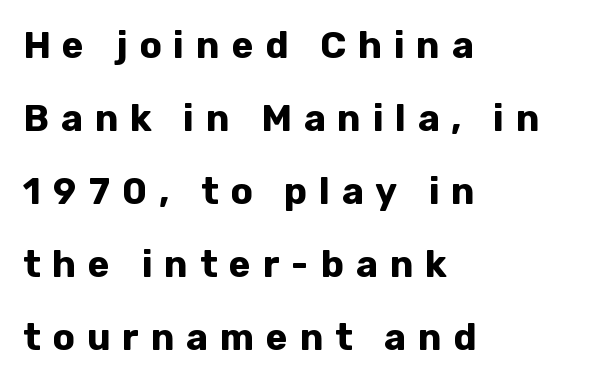
The image shows 37 px bold sans-serif type, upright; set left-aligned, loose line spacing (1.97x), unusually wide letter spacing (+0.32 em), not underlined; low stroke contrast and a medium x-height.
